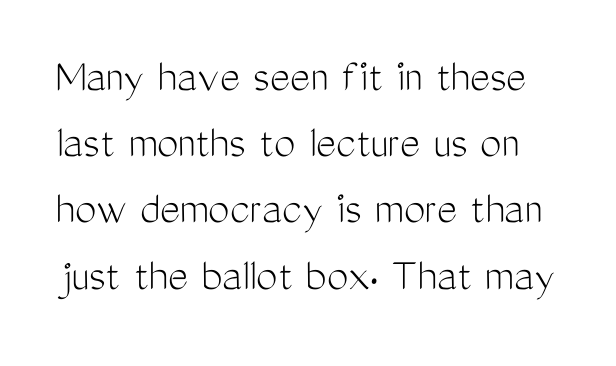
Q: Is the text bold? A: No.
Q: Is the text italic (slanted)? A: No, it is upright.
Q: Is the typeface a serif or a sans-serif typeface? A: Sans-serif.
Q: Is the text underlined? A: No.
Q: Is the spacing between letters normal or unusually wide? A: Normal.
Q: Is the spacing between lines tight, normal or loose? A: Normal.
Q: Width (condensed, normal, or wide)? A: Condensed.
Q: Stroke contrast? A: Medium.
Q: x-height? A: Medium.
Q: Monospaced? A: No.
